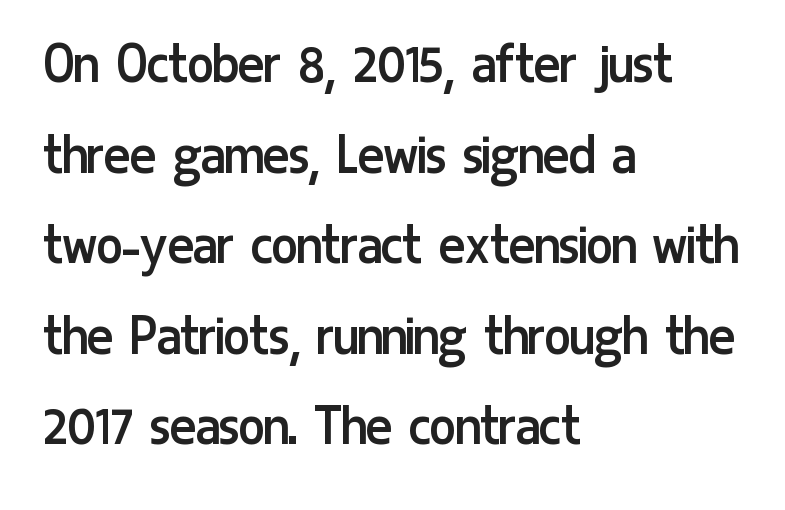
The image shows 62 px regular-weight, condensed sans-serif type, upright; set left-aligned, normal line spacing (1.46x), normal letter spacing, not underlined; low stroke contrast and a medium x-height.
